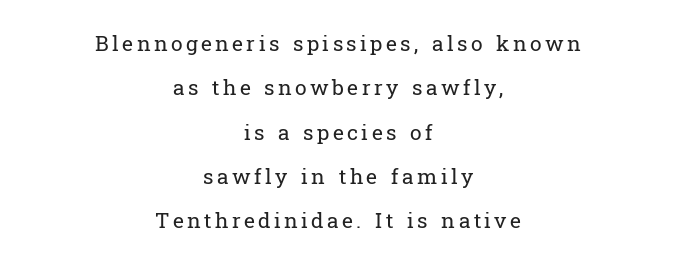
Q: Is the text bold? A: No.
Q: Is the text italic (slanted)? A: No, it is upright.
Q: Is the text underlined? A: No.
Q: How is the paragraph aligned? A: Centered.
Q: Is the spacing between lines tight, normal or loose? A: Loose.
